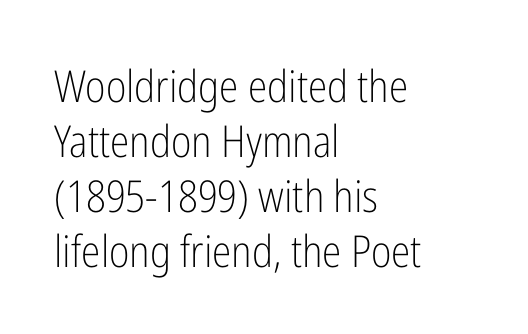
The image shows 44 px light, condensed sans-serif type, upright; set left-aligned, normal line spacing (1.25x), normal letter spacing, not underlined; low stroke contrast and a medium x-height.
